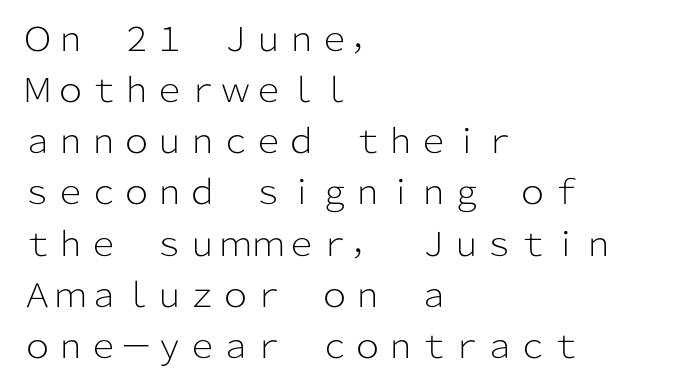
Q: Is the text bold? A: No.
Q: Is the text italic (slanted)? A: No, it is upright.
Q: Is the typeface a serif or a sans-serif typeface? A: Sans-serif.
Q: Is the text underlined? A: No.
Q: How is the paragraph aligned? A: Left-aligned.
Q: Is the spacing between letters normal or unusually wide? A: Normal.
Q: Is the spacing between lines tight, normal or loose? A: Normal.
Q: Width (condensed, normal, or wide)? A: Normal.
Q: Stroke contrast? A: Low.
Q: x-height? A: Medium.
Q: Monospaced? A: No.
